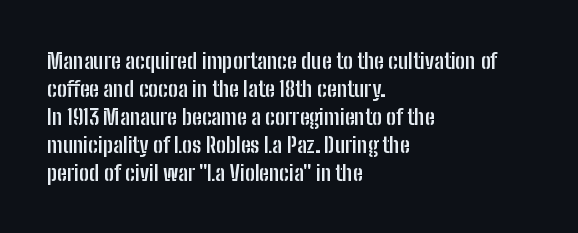
The image shows 22 px bold type, upright; set left-aligned, normal line spacing (1.27x), normal letter spacing, not underlined.
